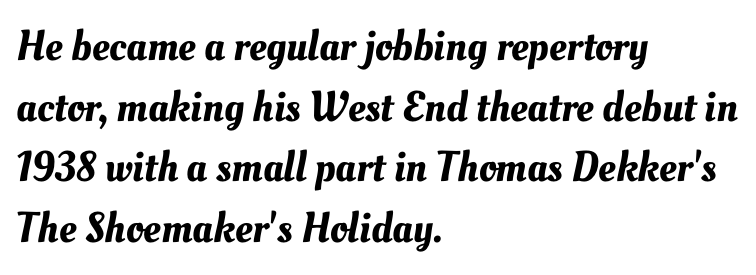
Q: Is the text underlined? A: No.
Q: How is the paragraph aligned? A: Left-aligned.
Q: Is the spacing between letters normal or unusually wide? A: Normal.
Q: Is the spacing between lines tight, normal or loose? A: Normal.
Q: Width (condensed, normal, or wide)? A: Normal.
Q: Stroke contrast? A: Medium.
Q: x-height? A: Small.
Q: Monospaced? A: No.
